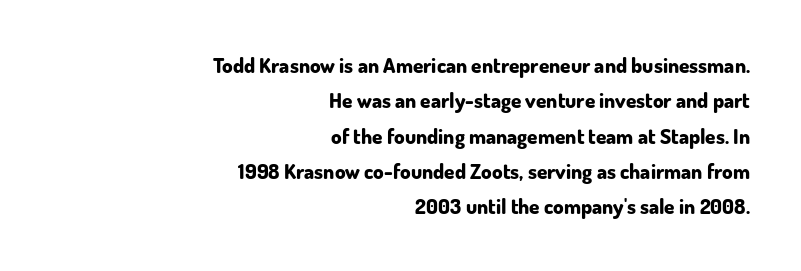
The horizontal fit of the characters is conventional and even. Quick note: interline space is typical. The foot of each line stays bare and open. Right-aligned paragraph, ragged on the left. Heavy-handed strokes throughout: this text is bold. You can tell it's not italic because the verticals are truly vertical.
